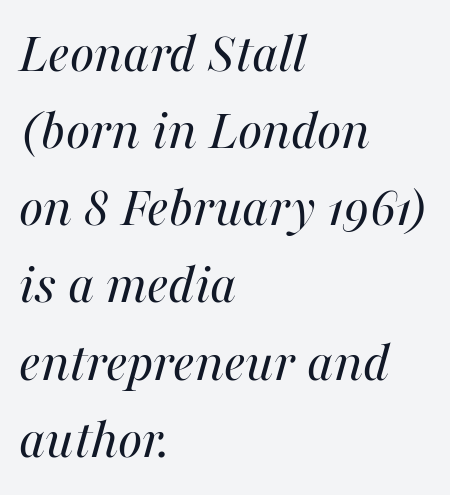
Horizontal bands of white between lines are of average thickness. A typesetter would call this proportional, since set widths differ per character. Visually the block forms a straight wall on the left and a jagged coastline on the right. Glyph-to-glyph distance matches everyday printed text.
